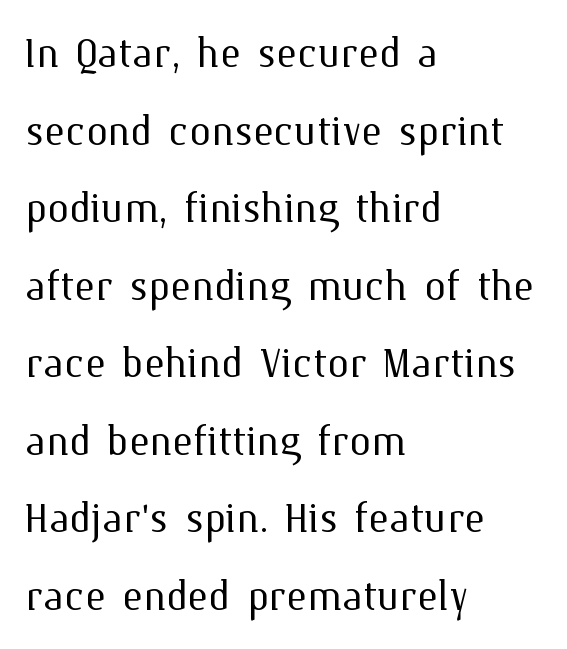
The image shows 55 px light type, upright; set left-aligned, normal line spacing (1.41x), normal letter spacing, not underlined; medium stroke contrast and a medium x-height.
